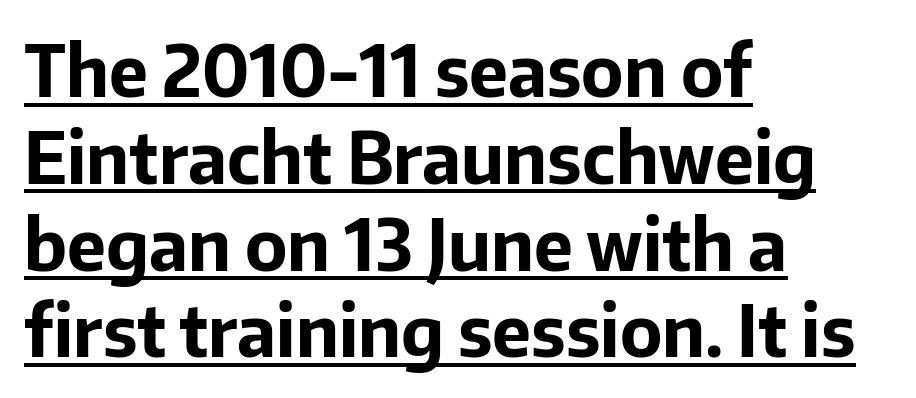
The image shows 70 px bold sans-serif type, upright; set left-aligned, line spacing 1.24x, normal letter spacing, underlined; low stroke contrast and a medium x-height.
